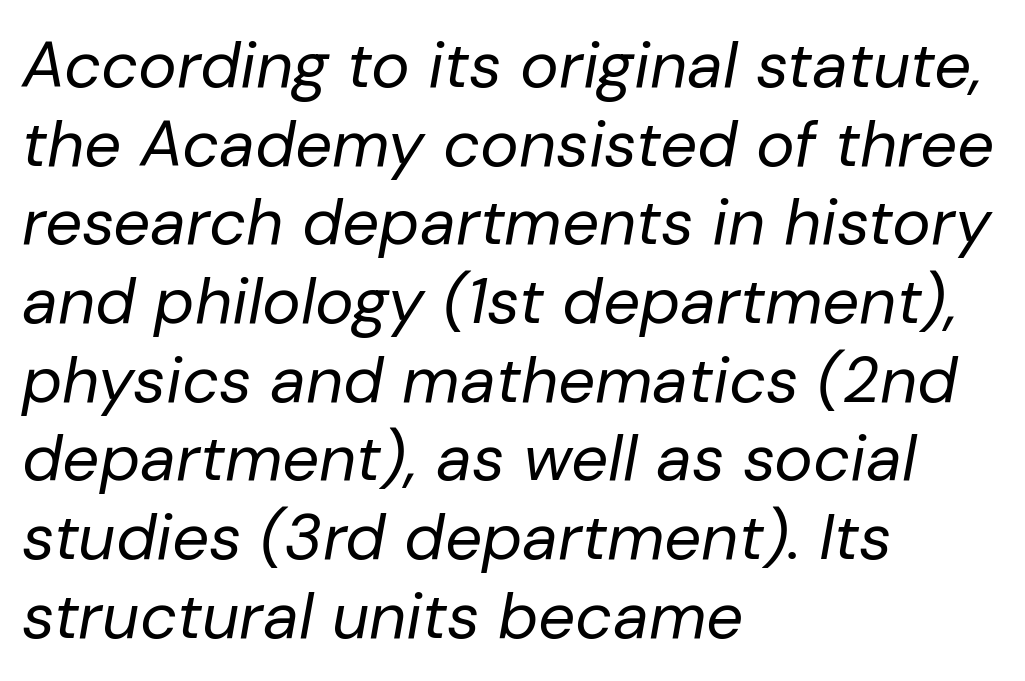
Default kerning and tracking; the words read as compact shapes. A light-to-regular cut is what we see here. Only glyphs here, with clear space below each row. Typeset ragged right — the left edge is the straight one. Would a proofreader flag this as italicized? Yes.
